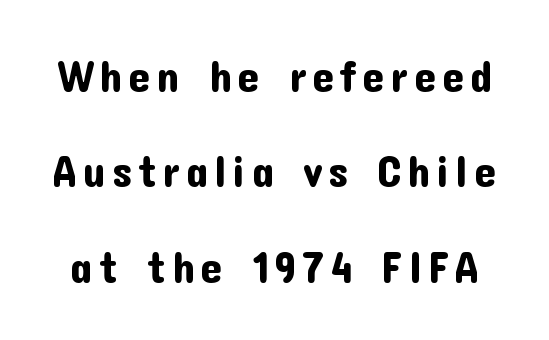
{"serif": "no", "italic": "no", "width": "normal", "stroke_contrast": "low", "x_height": "medium", "monospaced": "no", "underline": "no", "line_spacing": "loose", "line_spacing_ratio": 2.17, "glyph_px": 44}
